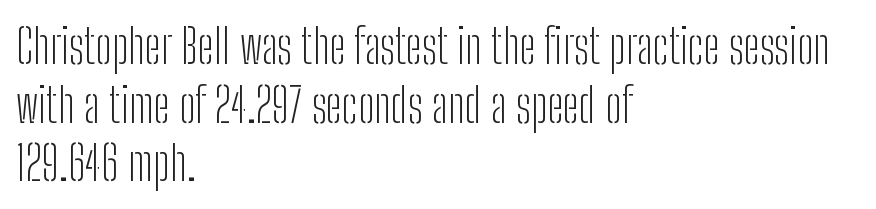
Q: Is the text bold? A: No.
Q: Is the text italic (slanted)? A: No, it is upright.
Q: Is the typeface a serif or a sans-serif typeface? A: Sans-serif.
Q: Is the text underlined? A: No.
Q: How is the paragraph aligned? A: Left-aligned.
Q: Is the spacing between letters normal or unusually wide? A: Normal.
Q: Width (condensed, normal, or wide)? A: Condensed.
Q: Stroke contrast? A: Low.
Q: x-height? A: Medium.
Q: Monospaced? A: No.
